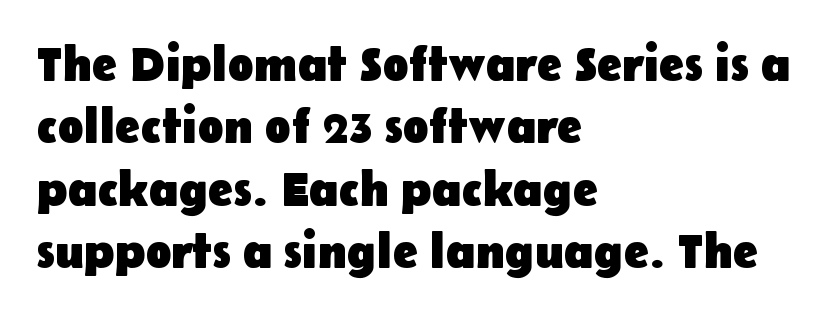
Q: Is the text bold? A: Yes.
Q: Is the text italic (slanted)? A: No, it is upright.
Q: Is the typeface a serif or a sans-serif typeface? A: Sans-serif.
Q: Is the text underlined? A: No.
Q: How is the paragraph aligned? A: Left-aligned.
Q: Is the spacing between letters normal or unusually wide? A: Normal.
Q: Is the spacing between lines tight, normal or loose? A: Normal.
Q: Width (condensed, normal, or wide)? A: Normal.
Q: Stroke contrast? A: Low.
Q: x-height? A: Medium.
Q: Monospaced? A: No.
